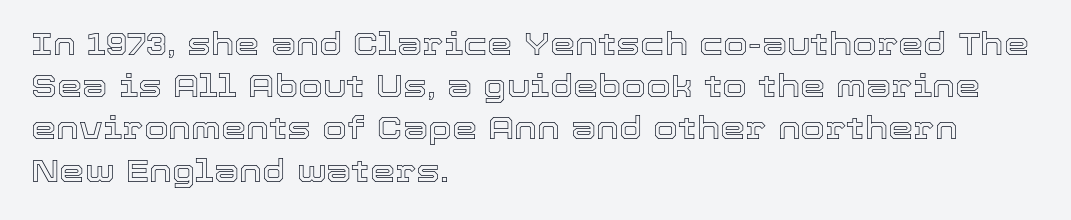
{"italic": "no", "width": "normal", "x_height": "medium", "monospaced": "no", "underline": "no", "align": "left", "line_spacing": "normal", "line_spacing_ratio": 1.32, "letter_spacing": "normal", "letter_spacing_em": 0.0, "glyph_px": 32}
